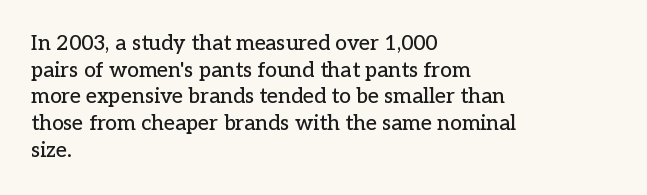
The image shows 21 px text type, upright; set left-aligned, normal line spacing (1.27x), normal letter spacing, not underlined.
